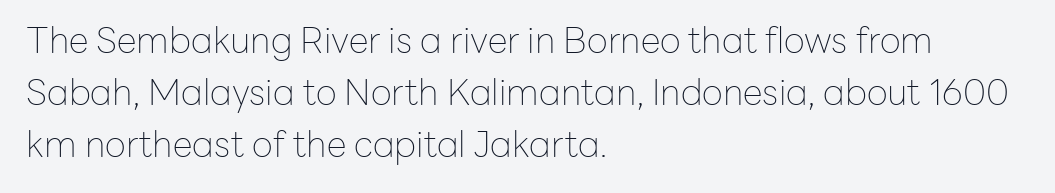
The image shows 36 px thin sans-serif type, upright; set left-aligned, normal line spacing (1.45x), normal letter spacing, not underlined; low stroke contrast and a medium x-height.
